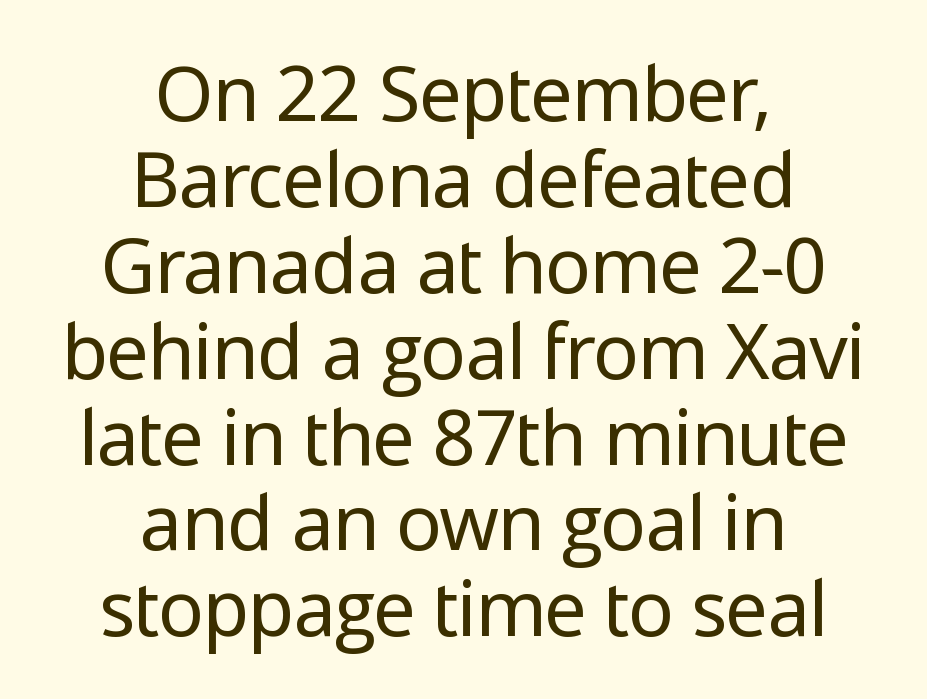
The image shows 76 px regular-weight sans-serif type, upright; set centered, tight line spacing (1.13x), normal letter spacing, not underlined; low stroke contrast and a medium x-height.
